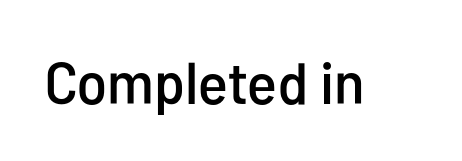
{"serif": "no", "italic": "no", "width": "condensed", "stroke_contrast": "low", "x_height": "medium", "monospaced": "no", "underline": "no", "letter_spacing": "normal", "letter_spacing_em": 0.0, "glyph_px": 59}
